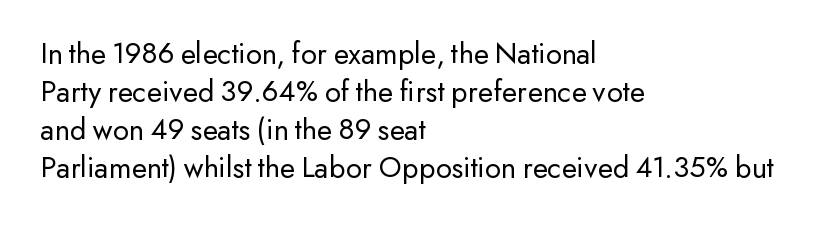
{"serif": "no", "italic": "no", "bold": "no", "weight": "regular", "width": "normal", "stroke_contrast": "low", "x_height": "small", "monospaced": "no", "underline": "no", "align": "left", "line_spacing_ratio": 1.23, "letter_spacing": "normal", "letter_spacing_em": 0.0, "glyph_px": 31}
